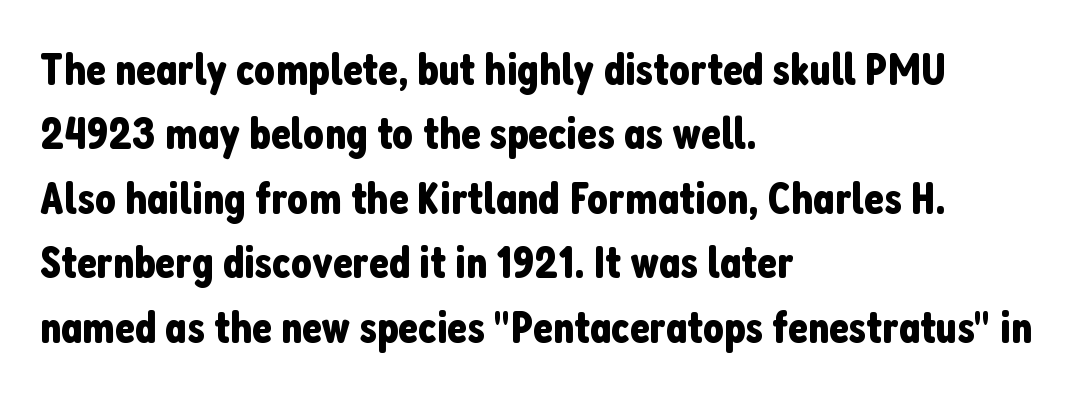
{"serif": "no", "italic": "no", "width": "condensed", "stroke_contrast": "low", "x_height": "medium", "monospaced": "no", "underline": "no", "align": "left", "line_spacing": "normal", "line_spacing_ratio": 1.4, "letter_spacing": "normal", "letter_spacing_em": 0.0, "glyph_px": 46}
